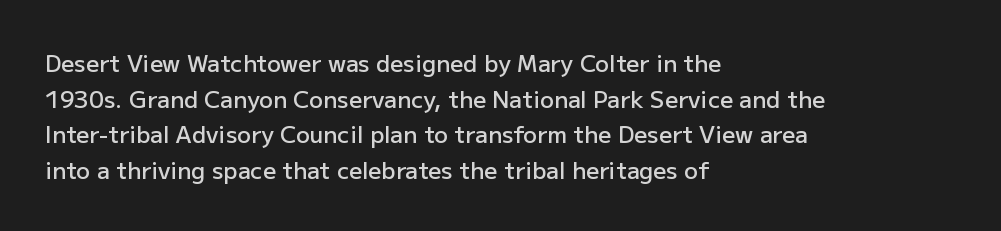
Notice how the passage keeps a crisp vertical edge on the left only. You could call the tracking neutral — neither tight nor loose. Compared with an ordinary text face, these strokes are moderately heavier — a semibold. No italicization has been applied; the sample stays upright.
